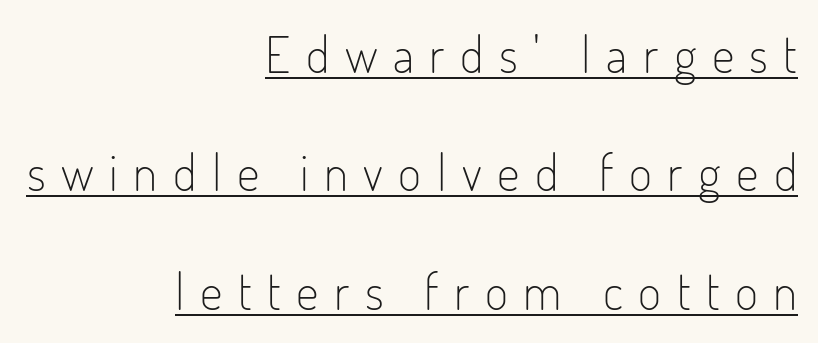
The setting favours the right margin, as signatures and pull-quotes sometimes do. Interline gaps are noticeably wide in this sample. Classification — sans serif. This is roman type, the default non-slanted kind. Varying glyph widths throughout — classic text-font behaviour.
